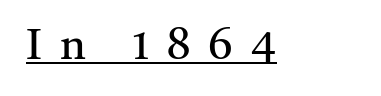
The image shows 43 px regular-weight serif type, upright; set unusually wide letter spacing (+0.42 em), underlined; medium stroke contrast and a medium x-height.
